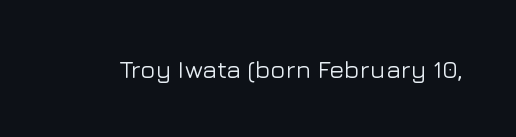
Q: Is the text italic (slanted)? A: No, it is upright.
Q: Is the text underlined? A: No.
Q: Is the spacing between letters normal or unusually wide? A: Normal.
